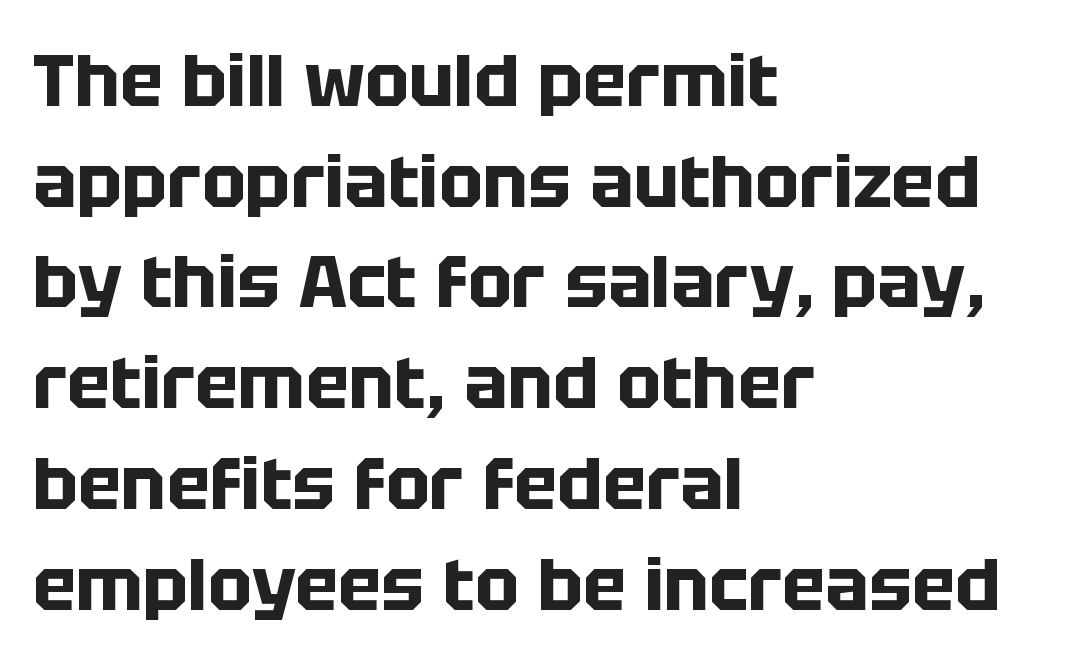
The image shows 73 px bold sans-serif type, upright; set left-aligned, normal line spacing (1.38x), normal letter spacing, not underlined; low stroke contrast and a large x-height.
